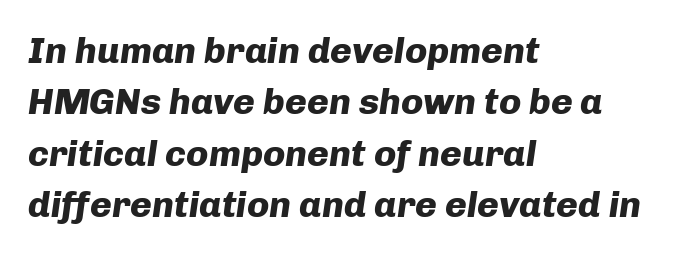
The image shows 37 px heavy type, italic (leaning right); set left-aligned, normal line spacing (1.39x), normal letter spacing, not underlined; low stroke contrast and a medium x-height.
